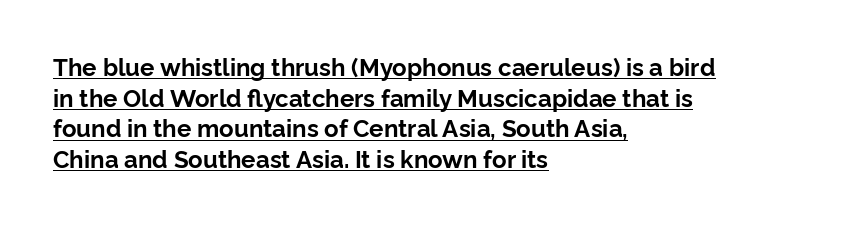
If you measured baseline to baseline, you'd find a middling distance. Each glyph is drawn with heavy, bold strokes. Underline: present. Each line starts at the same left margin while the right side varies. Tracking value appears to be zero — textbook default spacing.
